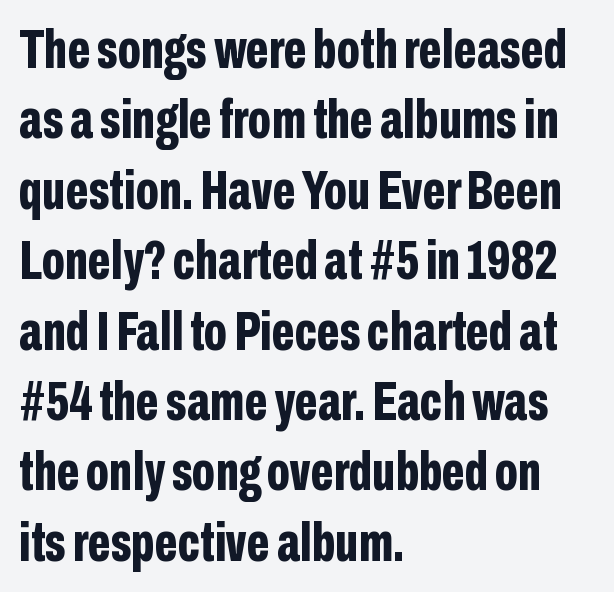
{"serif": "no", "italic": "no", "bold": "yes", "weight": "bold", "width": "condensed", "stroke_contrast": "low", "x_height": "medium", "monospaced": "no", "underline": "no", "align": "left", "line_spacing": "normal", "line_spacing_ratio": 1.28, "letter_spacing": "normal", "letter_spacing_em": 0.0, "glyph_px": 55}
